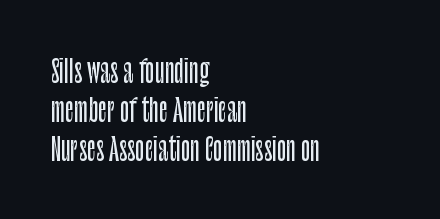
Reading down the column, the eye jumps a familiar distance to each next line. Line beginnings align vertically; line endings do not. A typesetter would label this face a sans. Any mark beneath the type? The region is blank. The passage shown has conventional tracking throughout.
